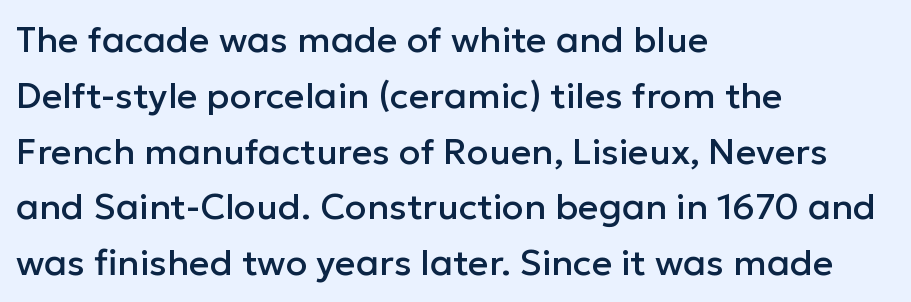
The image shows 36 px sans-serif type, upright; set left-aligned, normal line spacing (1.55x), normal letter spacing, not underlined; low stroke contrast and a medium x-height.
